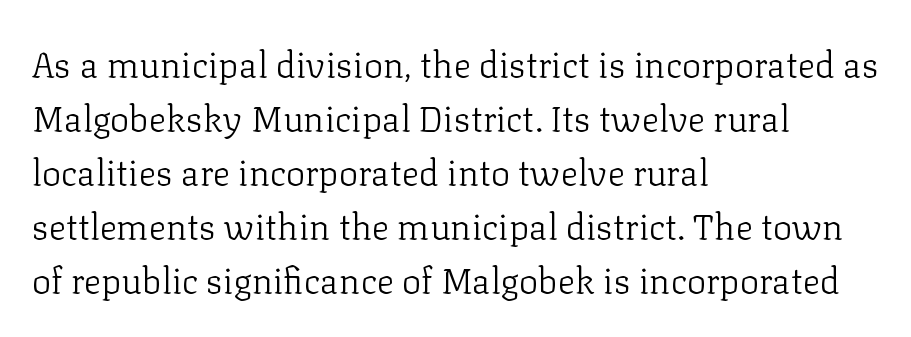
Q: Is the text bold? A: No.
Q: Is the text italic (slanted)? A: No, it is upright.
Q: Is the typeface a serif or a sans-serif typeface? A: Serif.
Q: Is the text underlined? A: No.
Q: How is the paragraph aligned? A: Left-aligned.
Q: Is the spacing between letters normal or unusually wide? A: Normal.
Q: Is the spacing between lines tight, normal or loose? A: Normal.
Q: Width (condensed, normal, or wide)? A: Normal.
Q: Stroke contrast? A: Low.
Q: x-height? A: Medium.
Q: Monospaced? A: No.
